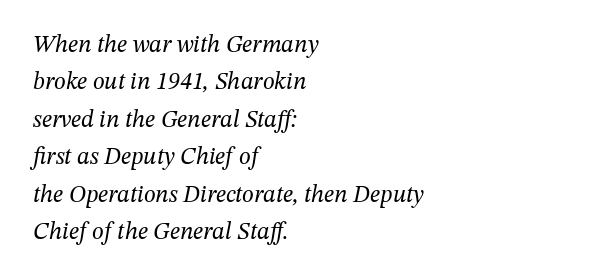
The passage shown leans; its letterforms are oblique. Underline: absent. Inter-character spacing is left at the font's built-in metrics. A quiet, ordinary-to-light weight characterises the typeface.
